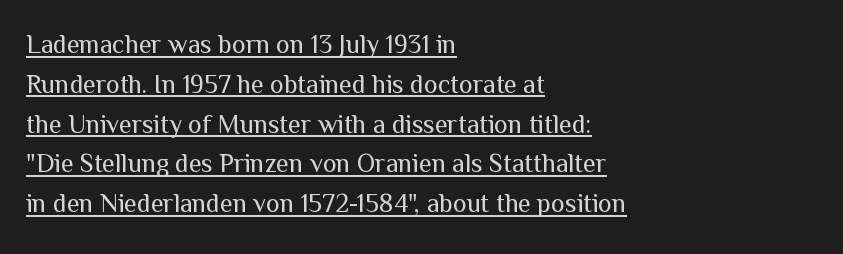
The image shows 26 px text type, upright; set left-aligned, normal line spacing (1.53x), normal letter spacing, underlined.
